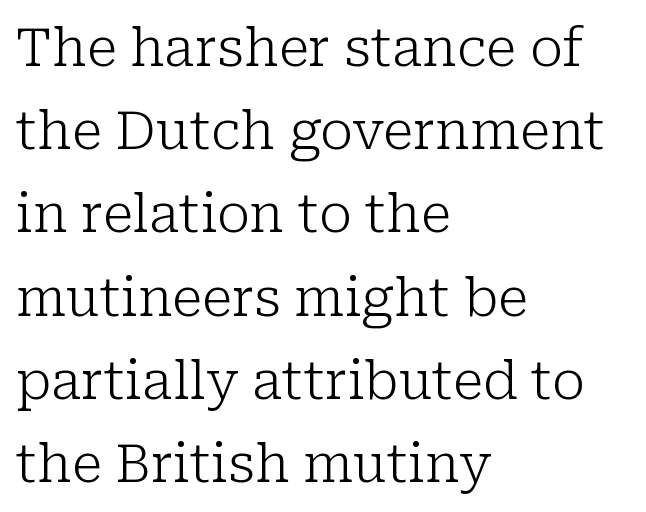
{"serif": "yes", "italic": "no", "bold": "no", "weight": "light", "width": "normal", "stroke_contrast": "low", "x_height": "medium", "monospaced": "no", "underline": "no", "align": "left", "line_spacing": "normal", "line_spacing_ratio": 1.57, "letter_spacing": "normal", "letter_spacing_em": 0.0, "glyph_px": 53}
